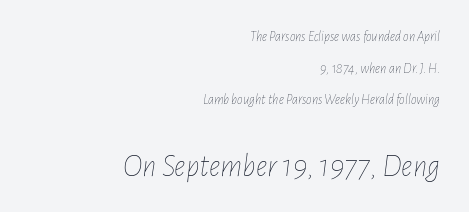
{"italic": "yes", "lean": "right", "slant_degrees": 7, "bold": "no", "weight": "thin", "width": "condensed", "stroke_contrast": "low", "x_height": "medium", "monospaced": "no", "underline": "no", "align": "right", "line_spacing": "loose", "line_spacing_ratio": 2.26, "letter_spacing": "normal", "letter_spacing_em": 0.0, "larger_block": "second", "size_ratio": 2.29, "glyph_px": 32}
